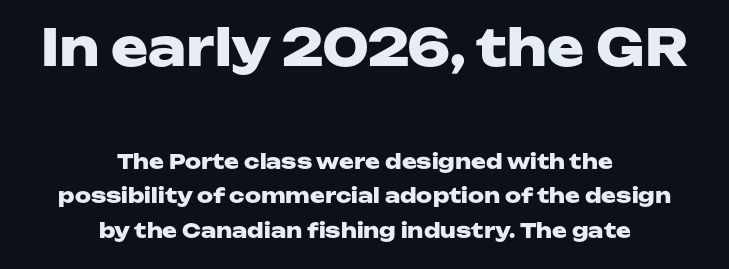
The image shows 50 px heavy, wide sans-serif type, upright; set centered, line spacing 1.72x, normal letter spacing, not underlined; the first (top) block is 2.5x larger; low stroke contrast and a medium x-height.
